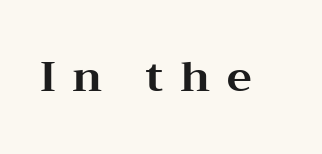
Q: Is the text bold? A: Yes.
Q: Is the text italic (slanted)? A: No, it is upright.
Q: Is the typeface a serif or a sans-serif typeface? A: Serif.
Q: Is the text underlined? A: No.
Q: Is the spacing between letters normal or unusually wide? A: Unusually wide.
Q: Width (condensed, normal, or wide)? A: Wide.
Q: Stroke contrast? A: Medium.
Q: x-height? A: Medium.
Q: Monospaced? A: No.
